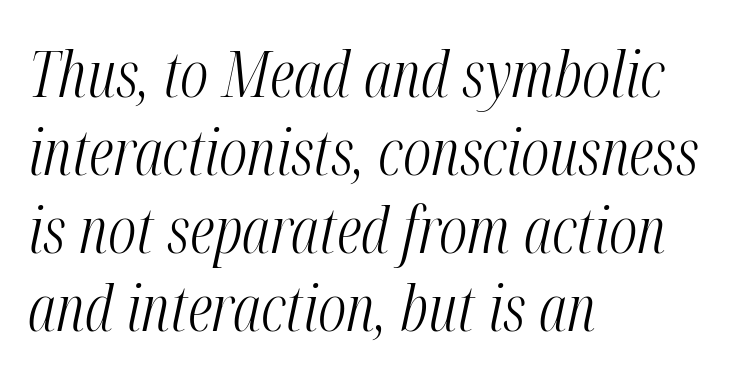
The image shows 64 px light, condensed type, italic (leaning right); set left-aligned, line spacing 1.22x, normal letter spacing, not underlined; medium stroke contrast and a medium x-height.
